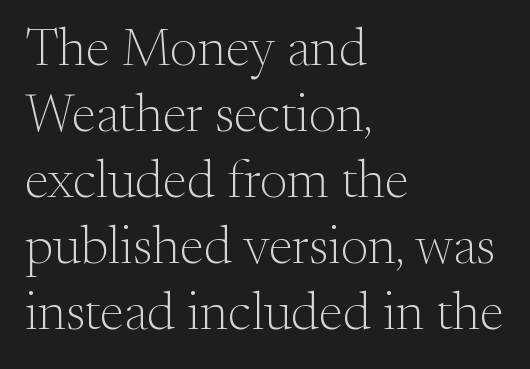
Q: Is the text bold? A: No.
Q: Is the text italic (slanted)? A: No, it is upright.
Q: Is the typeface a serif or a sans-serif typeface? A: Serif.
Q: Is the text underlined? A: No.
Q: How is the paragraph aligned? A: Left-aligned.
Q: Is the spacing between letters normal or unusually wide? A: Normal.
Q: Width (condensed, normal, or wide)? A: Normal.
Q: Stroke contrast? A: Medium.
Q: x-height? A: Small.
Q: Monospaced? A: No.
